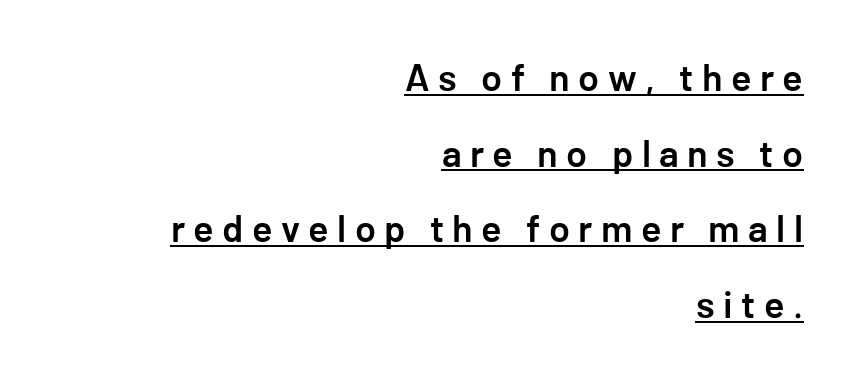
{"serif": "no", "italic": "no", "bold": "semi", "weight": "semibold", "width": "normal", "stroke_contrast": "low", "x_height": "medium", "underline": "yes", "align": "right", "line_spacing": "loose", "line_spacing_ratio": 1.99, "letter_spacing": "wide", "letter_spacing_em": 0.22, "glyph_px": 38}
